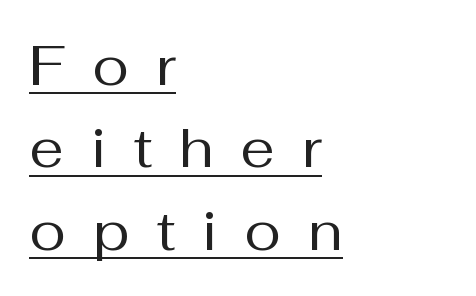
Q: Is the text bold? A: No.
Q: Is the text italic (slanted)? A: No, it is upright.
Q: Is the typeface a serif or a sans-serif typeface? A: Sans-serif.
Q: Is the text underlined? A: Yes.
Q: How is the paragraph aligned? A: Left-aligned.
Q: Is the spacing between letters normal or unusually wide? A: Unusually wide.
Q: Is the spacing between lines tight, normal or loose? A: Normal.
Q: Width (condensed, normal, or wide)? A: Normal.
Q: Stroke contrast? A: Medium.
Q: x-height? A: Medium.
Q: Monospaced? A: No.
